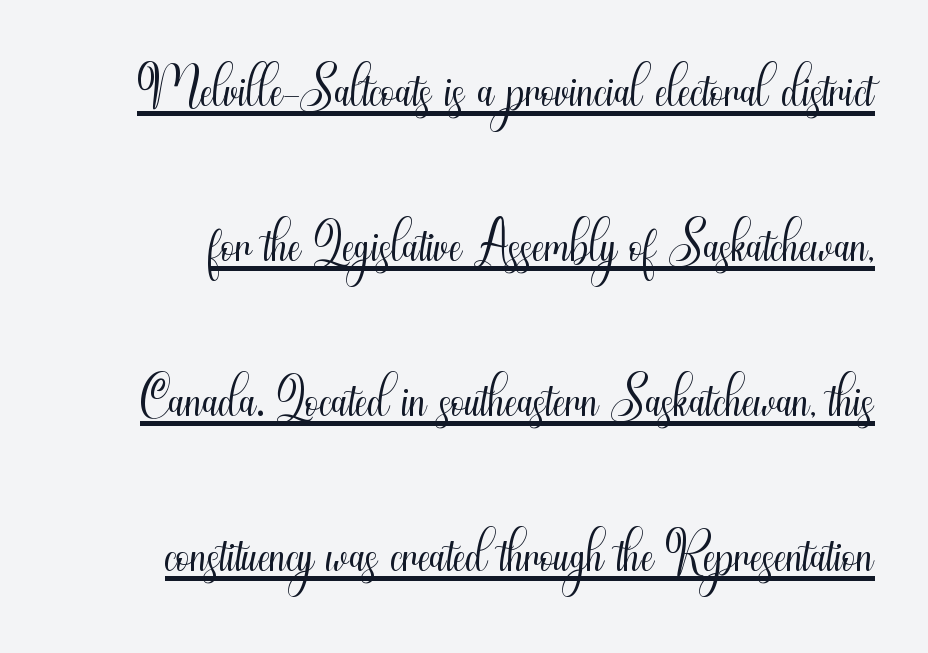
Is the stroke heavy? The answer is a plain regular-or-lighter. Tracking here is standard; glyphs follow each other at the usual distance. Line spacing here is loose. A continuous stroke trails under the words, as in a hyperlink. Unlike a traditional serif, this face leaves its strokes unadorned.
